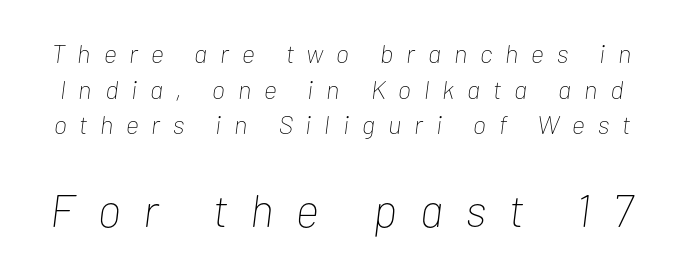
Q: Is the text bold? A: No.
Q: Is the text italic (slanted)? A: Yes, it leans right by about 7 degrees.
Q: Is the text underlined? A: No.
Q: Is the spacing between letters normal or unusually wide? A: Unusually wide.
Q: Is the spacing between lines tight, normal or loose? A: Normal.
Q: Which block of text is set in a larger size, the first (top) or the second (bottom)? A: The second (bottom) one.
Q: Width (condensed, normal, or wide)? A: Condensed.
Q: Stroke contrast? A: Low.
Q: x-height? A: Medium.
Q: Monospaced? A: No.
